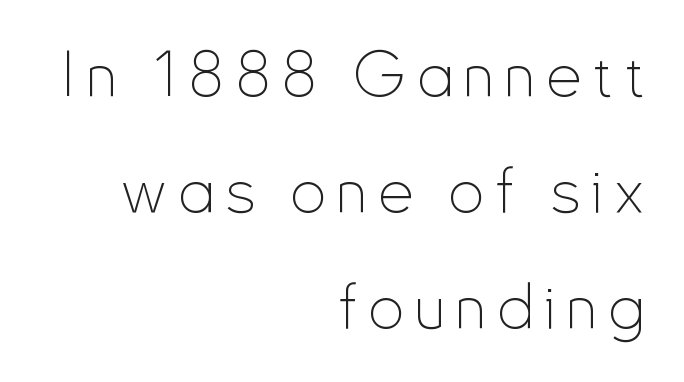
The image shows 63 px thin, condensed sans-serif type, upright; set right-aligned, line spacing 1.84x, not underlined; low stroke contrast and a small x-height.
